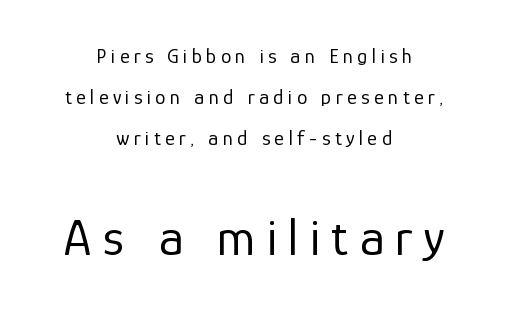
{"serif": "no", "italic": "no", "bold": "no", "weight": "regular", "width": "normal", "stroke_contrast": "low", "x_height": "medium", "monospaced": "no", "underline": "no", "align": "center", "line_spacing": "loose", "line_spacing_ratio": 1.95, "letter_spacing": "wide", "letter_spacing_em": 0.21, "larger_block": "second", "size_ratio": 2.48, "glyph_px": 52}
